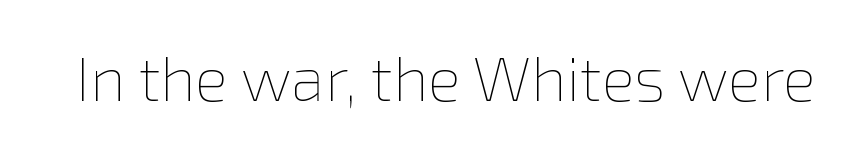
Q: Is the text bold? A: No.
Q: Is the text italic (slanted)? A: No, it is upright.
Q: Is the text underlined? A: No.
Q: Is the spacing between letters normal or unusually wide? A: Normal.
Q: Width (condensed, normal, or wide)? A: Normal.
Q: Stroke contrast? A: Low.
Q: x-height? A: Medium.
Q: Monospaced? A: No.
